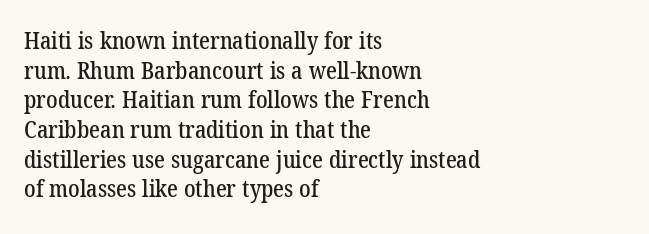
{"underline": "no", "align": "left", "line_spacing": "normal", "line_spacing_ratio": 1.29, "letter_spacing": "normal", "letter_spacing_em": 0.0, "glyph_px": 23}
